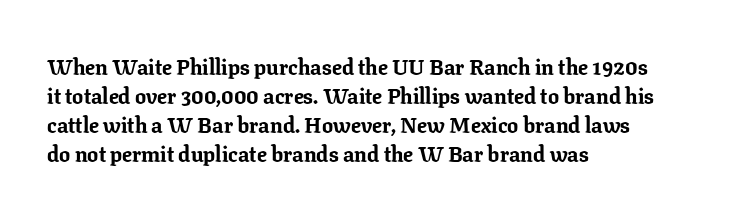
I'd describe the lettering as bold — thick and assertive. Line starts are locked; line ends wander. Nope, not italic — everything's standing straight. Only glyphs here, with clear space below each row.
